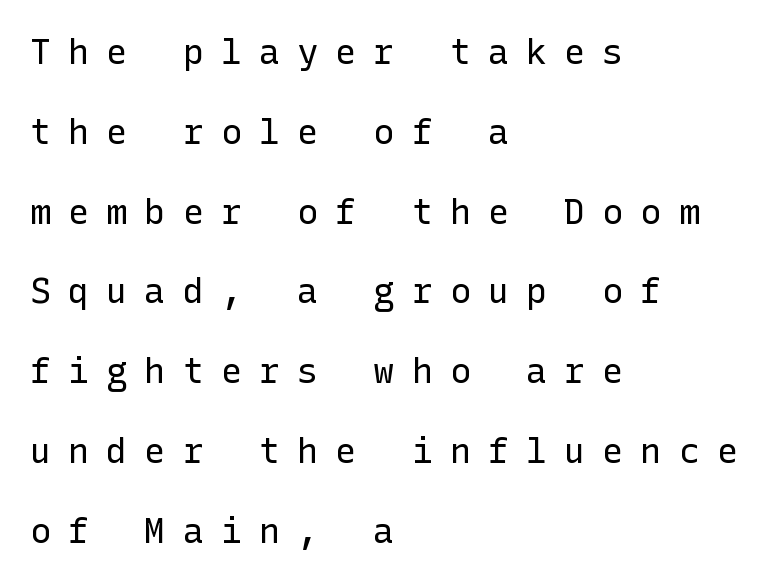
Q: Is the text bold? A: No.
Q: Is the text italic (slanted)? A: No, it is upright.
Q: Is the typeface a serif or a sans-serif typeface? A: Sans-serif.
Q: Is the text underlined? A: No.
Q: How is the paragraph aligned? A: Left-aligned.
Q: Is the spacing between letters normal or unusually wide? A: Unusually wide.
Q: Is the spacing between lines tight, normal or loose? A: Loose.
Q: Width (condensed, normal, or wide)? A: Normal.
Q: Stroke contrast? A: Low.
Q: x-height? A: Medium.
